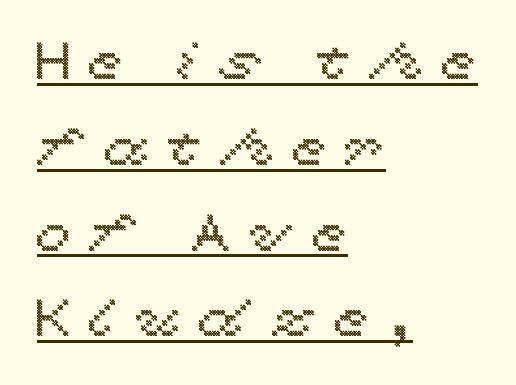
Q: Is the text italic (slanted)? A: Yes.
Q: Is the text underlined? A: Yes.
Q: How is the paragraph aligned? A: Left-aligned.
Q: Is the spacing between letters normal or unusually wide? A: Unusually wide.
Q: Is the spacing between lines tight, normal or loose? A: Normal.
Q: Width (condensed, normal, or wide)? A: Wide.
Q: x-height? A: Medium.
Q: Monospaced? A: No.
